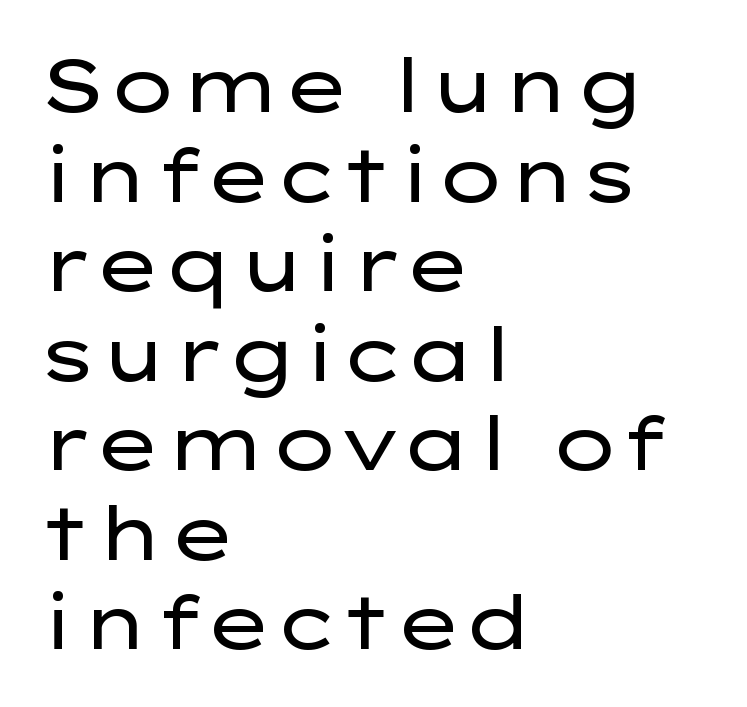
The letters stand upright; this is a roman face. Looks like regular typesetting: each glyph gets only the width it needs. Leftover space on each line is placed entirely after the last word. Regarding serifs, this sample does without them. The gap between lines stays unmarked.
